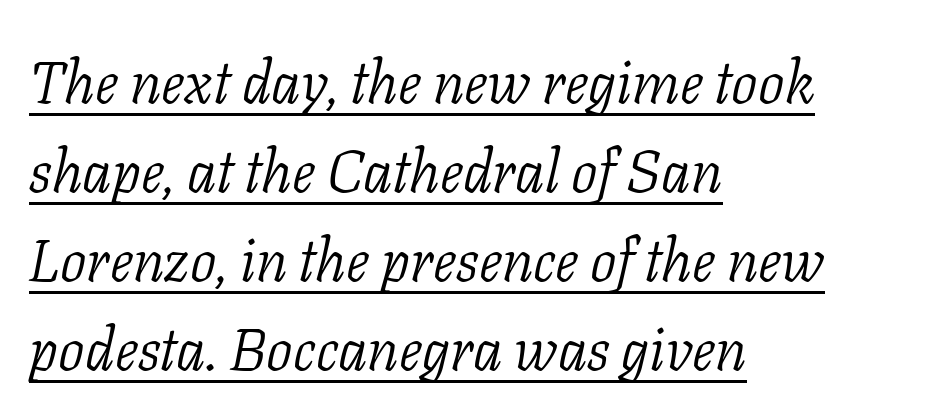
{"serif": "yes", "italic": "yes", "lean": "right", "slant_degrees": 11, "bold": "no", "weight": "light", "width": "normal", "stroke_contrast": "low", "x_height": "medium", "monospaced": "no", "underline": "yes", "align": "left", "line_spacing": "normal", "line_spacing_ratio": 1.51, "letter_spacing": "normal", "letter_spacing_em": 0.0, "glyph_px": 59}
